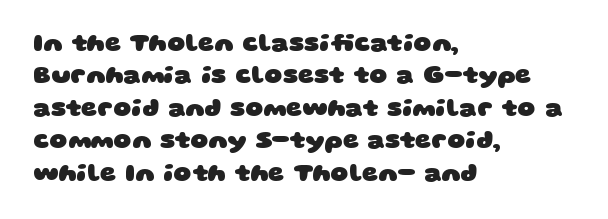
{"bold": "yes", "underline": "no", "align": "left", "line_spacing": "normal", "line_spacing_ratio": 1.3, "letter_spacing": "normal", "letter_spacing_em": 0.0, "glyph_px": 25}
